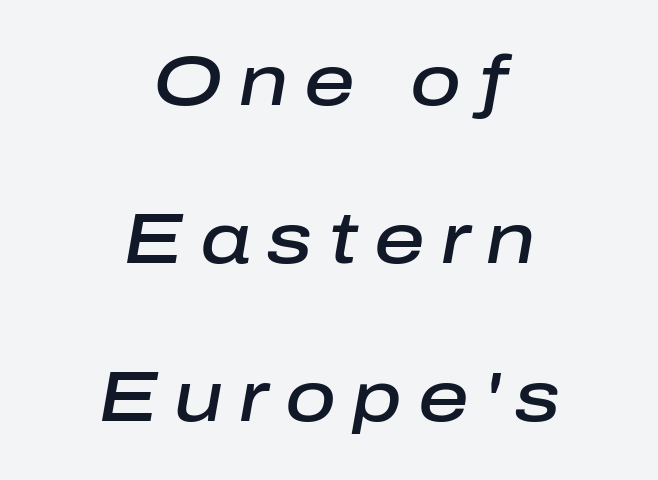
{"italic": "yes", "lean": "right", "slant_degrees": 10, "bold": "semi", "weight": "semibold", "width": "normal", "stroke_contrast": "low", "x_height": "medium", "monospaced": "no", "underline": "no", "align": "center", "line_spacing": "loose", "line_spacing_ratio": 2.26, "letter_spacing": "wide", "letter_spacing_em": 0.23, "glyph_px": 70}
